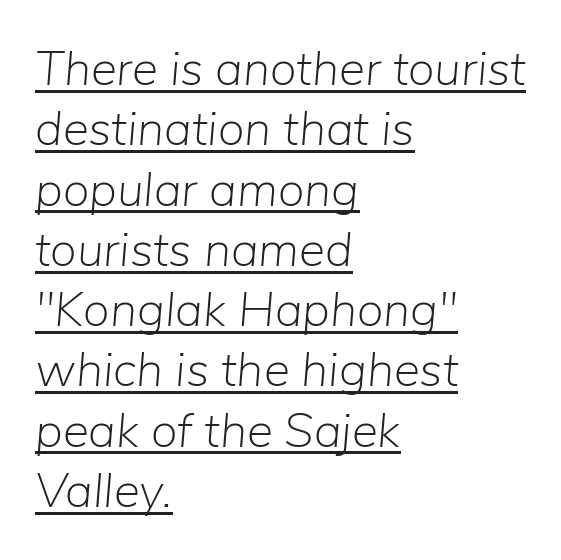
Q: Is the text bold? A: No.
Q: Is the text italic (slanted)? A: Yes, it leans right by about 5 degrees.
Q: Is the text underlined? A: Yes.
Q: How is the paragraph aligned? A: Left-aligned.
Q: Is the spacing between letters normal or unusually wide? A: Normal.
Q: Width (condensed, normal, or wide)? A: Normal.
Q: Stroke contrast? A: Low.
Q: x-height? A: Medium.
Q: Monospaced? A: No.
